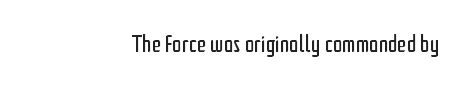
Only glyphs here, with clear space below each row. Notice how the stems are strictly vertical — no italics here. Between one letter and the next there's only the usual sliver of space. Is this a heavy cut? Hardly; it is regular or lighter.
